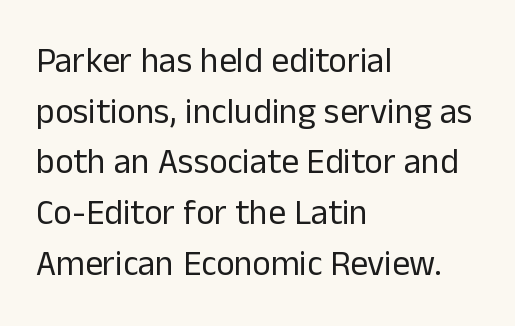
{"serif": "no", "italic": "no", "bold": "no", "weight": "regular", "width": "normal", "stroke_contrast": "low", "x_height": "medium", "monospaced": "no", "underline": "no", "align": "left", "line_spacing": "normal", "line_spacing_ratio": 1.45, "letter_spacing": "normal", "letter_spacing_em": 0.0, "glyph_px": 35}
